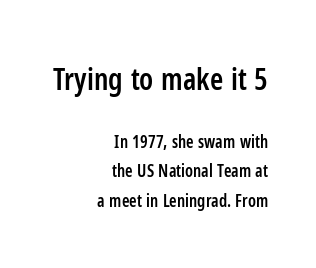
{"serif": "no", "italic": "no", "bold": "semi", "weight": "semibold", "width": "condensed", "stroke_contrast": "low", "x_height": "medium", "monospaced": "no", "underline": "no", "align": "right", "line_spacing_ratio": 1.73, "letter_spacing": "normal", "letter_spacing_em": 0.0, "larger_block": "first", "size_ratio": 1.76, "glyph_px": 30}
